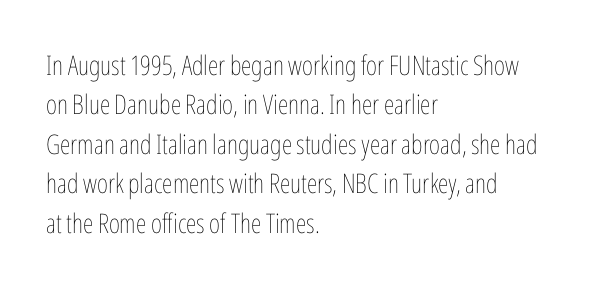
Quick note: not italic, upright. Is the stroke heavy? The answer is a plain regular-or-lighter. The setting favours the left margin, as ordinary paragraphs usually do. Has an underline been added? It has not. Tracking here is standard; glyphs follow each other at the usual distance. Line spacing here is normal.
